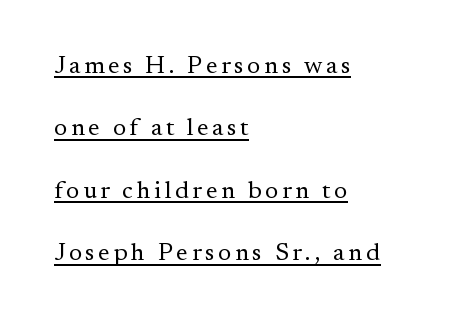
{"italic": "no", "bold": "no", "underline": "yes", "align": "left", "line_spacing": "loose", "line_spacing_ratio": 2.5, "glyph_px": 25}
